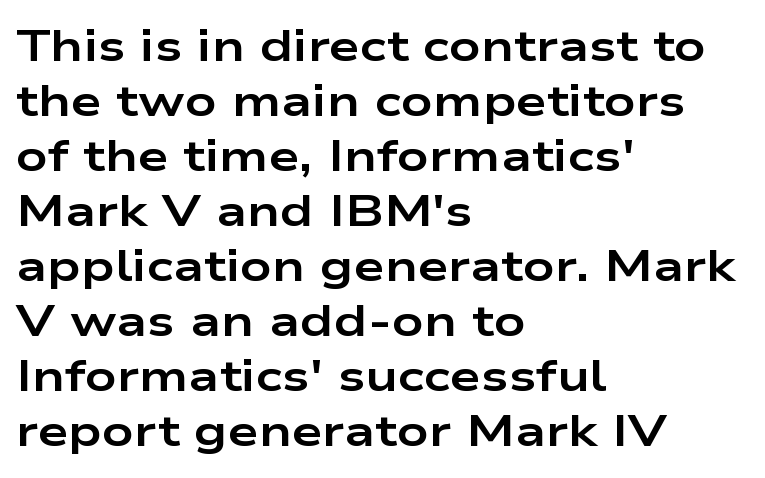
{"serif": "no", "italic": "no", "bold": "yes", "weight": "bold", "width": "wide", "stroke_contrast": "low", "x_height": "medium", "monospaced": "no", "underline": "no", "align": "left", "line_spacing": "normal", "line_spacing_ratio": 1.25, "letter_spacing": "normal", "letter_spacing_em": 0.0, "glyph_px": 44}
